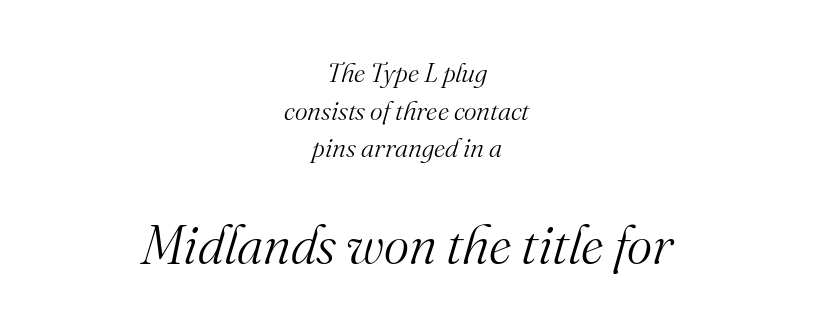
The image shows 54 px light serif type, italic (leaning right); set centered, normal line spacing (1.39x), normal letter spacing, not underlined; the second (bottom) block is 2.0x larger; medium stroke contrast and a small x-height.
